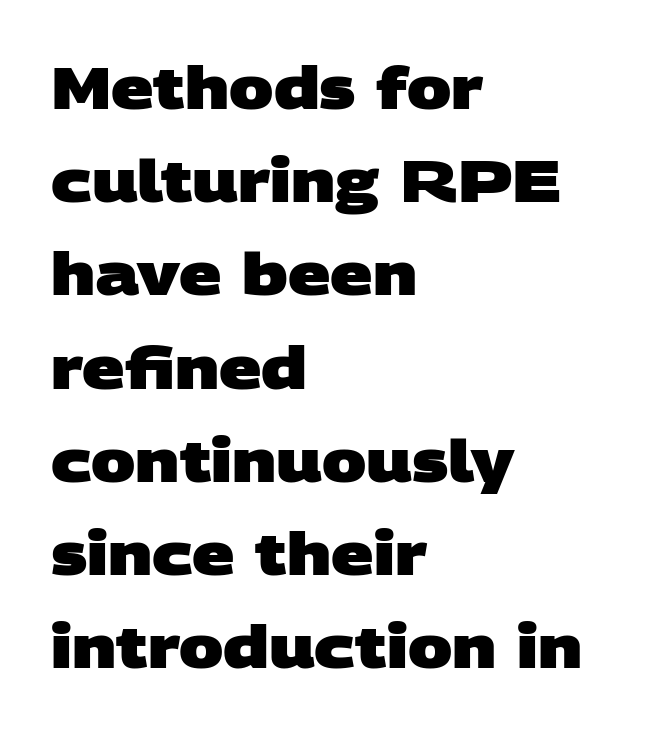
{"serif": "no", "bold": "yes", "weight": "heavy", "width": "wide", "stroke_contrast": "low", "x_height": "large", "monospaced": "no", "underline": "no", "align": "left", "line_spacing": "normal", "line_spacing_ratio": 1.58, "letter_spacing": "normal", "letter_spacing_em": 0.0, "glyph_px": 59}
